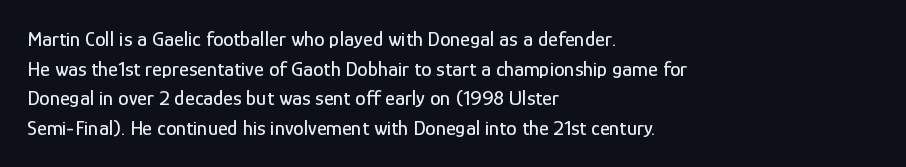
Caption: standard tracking, unaltered. Only glyphs here, with clear space below each row. The line-height multiplier appears to be the usual default. The typography opts for an upright posture over an oblique one. A student would call this left alignment; a typographer would say flush left, rag right.
